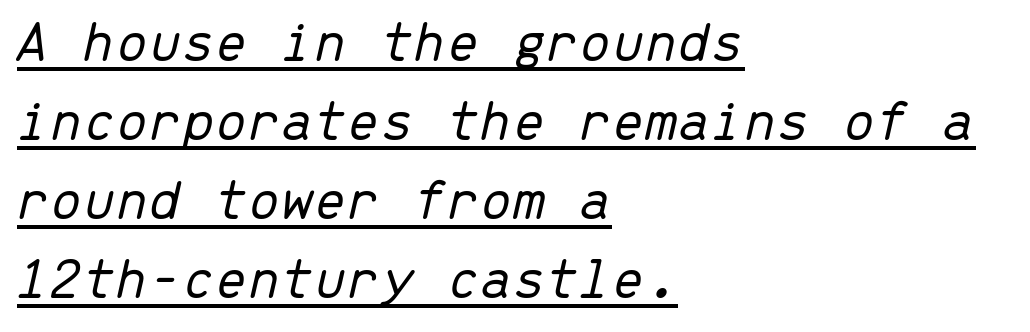
{"italic": "yes", "lean": "right", "slant_degrees": 13, "bold": "no", "weight": "light", "width": "normal", "stroke_contrast": "low", "x_height": "medium", "monospaced": "yes", "underline": "yes", "align": "left", "line_spacing": "normal", "line_spacing_ratio": 1.34, "letter_spacing": "normal", "letter_spacing_em": 0.0, "glyph_px": 59}
